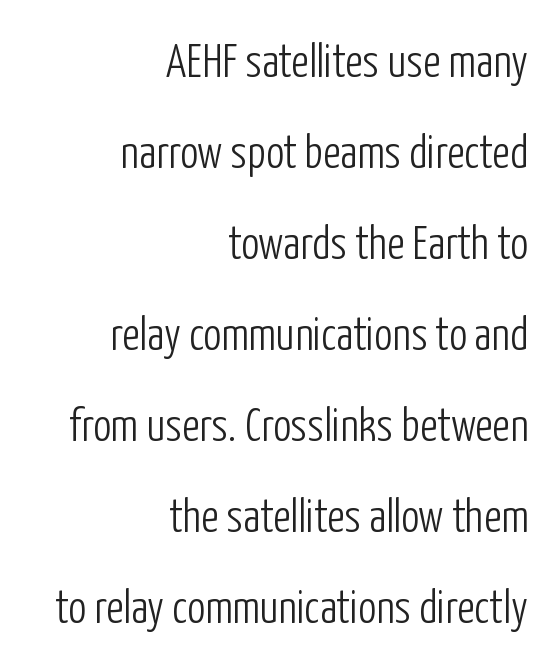
Q: Is the text bold? A: No.
Q: Is the text italic (slanted)? A: No, it is upright.
Q: Is the typeface a serif or a sans-serif typeface? A: Sans-serif.
Q: Is the text underlined? A: No.
Q: How is the paragraph aligned? A: Right-aligned.
Q: Is the spacing between letters normal or unusually wide? A: Normal.
Q: Is the spacing between lines tight, normal or loose? A: Loose.
Q: Width (condensed, normal, or wide)? A: Condensed.
Q: Stroke contrast? A: Low.
Q: x-height? A: Medium.
Q: Monospaced? A: No.
